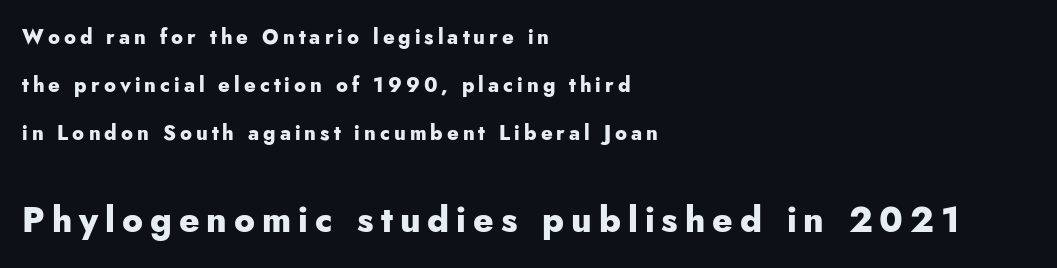
Proportional: the letters do not fall into vertical columns. Of the two passages, the one underneath uses the larger point size. These lines were composed using upright roman letters. The designer went with a sans here, leaving each stem footless. The face used here has the dense, thick strokes of a bold. Only glyphs here, with clear space below each row.
